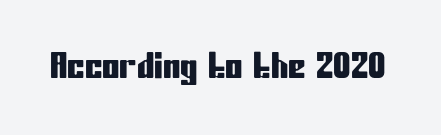
{"serif": "no", "italic": "no", "width": "condensed", "stroke_contrast": "low", "x_height": "medium", "monospaced": "no", "underline": "no", "letter_spacing": "normal", "letter_spacing_em": 0.0, "glyph_px": 35}
